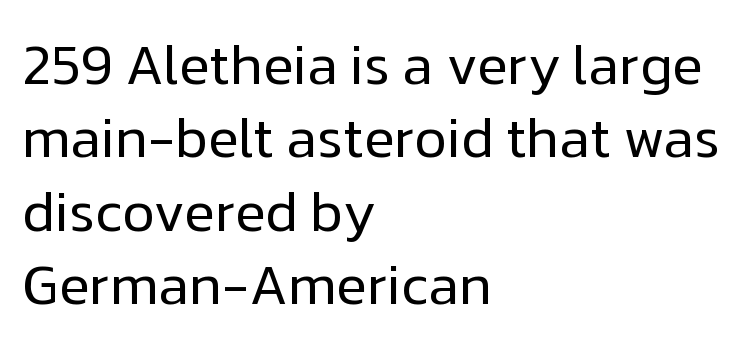
Q: Is the text bold? A: No.
Q: Is the text italic (slanted)? A: No, it is upright.
Q: Is the typeface a serif or a sans-serif typeface? A: Sans-serif.
Q: Is the text underlined? A: No.
Q: How is the paragraph aligned? A: Left-aligned.
Q: Is the spacing between letters normal or unusually wide? A: Normal.
Q: Is the spacing between lines tight, normal or loose? A: Normal.
Q: Width (condensed, normal, or wide)? A: Normal.
Q: Stroke contrast? A: Low.
Q: x-height? A: Medium.
Q: Monospaced? A: No.
